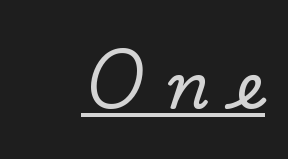
The image shows 63 px serif type; set unusually wide letter spacing (+0.41 em), underlined; low stroke contrast and a small x-height.
